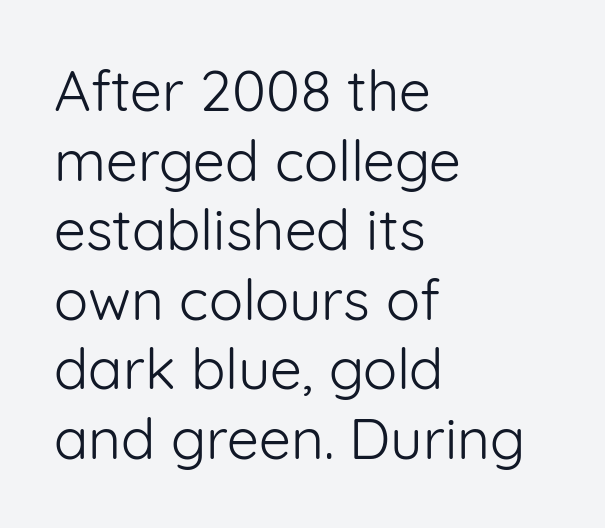
Q: Is the text bold? A: No.
Q: Is the text italic (slanted)? A: No, it is upright.
Q: Is the typeface a serif or a sans-serif typeface? A: Sans-serif.
Q: Is the text underlined? A: No.
Q: How is the paragraph aligned? A: Left-aligned.
Q: Is the spacing between letters normal or unusually wide? A: Normal.
Q: Width (condensed, normal, or wide)? A: Normal.
Q: Stroke contrast? A: Low.
Q: x-height? A: Medium.
Q: Monospaced? A: No.
